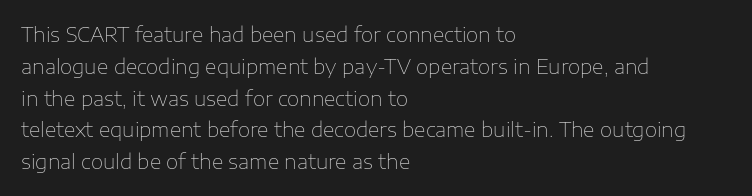
This is not heavy type; no bold has been used. Tracking here is standard; glyphs follow each other at the usual distance. Horizontal bands of white between lines are of average thickness. Underlining? Definitely not there. A student would call this left alignment; a typographer would say flush left, rag right.
